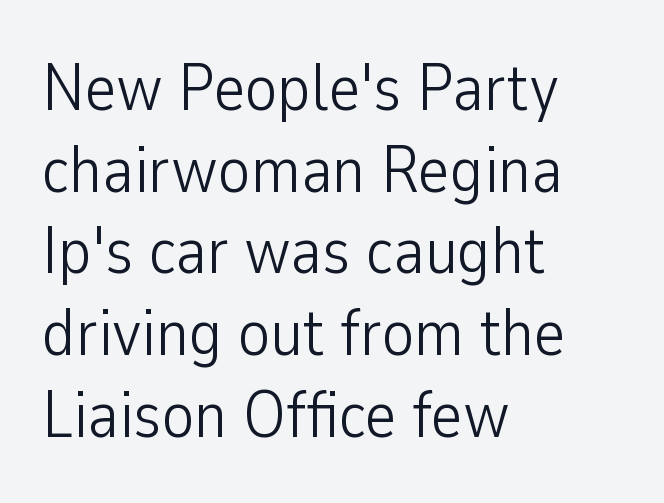
The image shows 67 px light, condensed sans-serif type, upright; set left-aligned, line spacing 1.22x, normal letter spacing, not underlined; low stroke contrast and a medium x-height.
